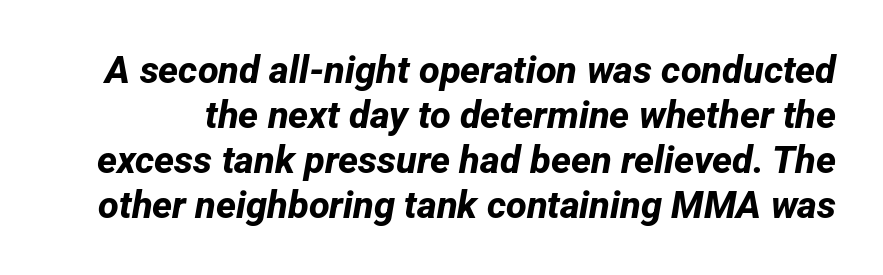
{"serif": "no", "bold": "yes", "weight": "bold", "width": "normal", "stroke_contrast": "low", "x_height": "medium", "monospaced": "no", "underline": "no", "line_spacing_ratio": 1.18, "letter_spacing": "normal", "letter_spacing_em": 0.0, "glyph_px": 38}
